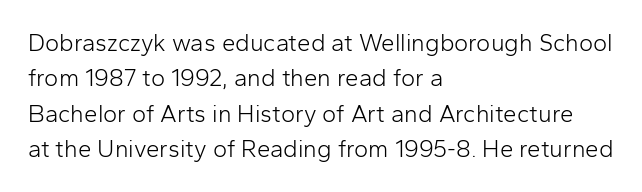
Q: Is the text bold? A: No.
Q: Is the text italic (slanted)? A: No, it is upright.
Q: Is the text underlined? A: No.
Q: How is the paragraph aligned? A: Left-aligned.
Q: Is the spacing between letters normal or unusually wide? A: Normal.
Q: Is the spacing between lines tight, normal or loose? A: Normal.
